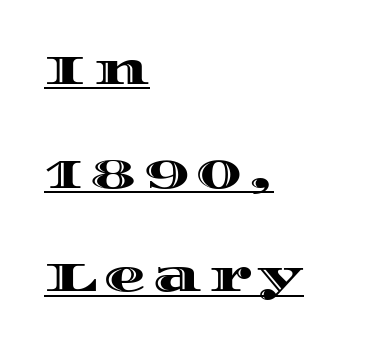
The image shows 42 px wide type, upright; set left-aligned, loose line spacing (2.47x), underlined; a large x-height.
